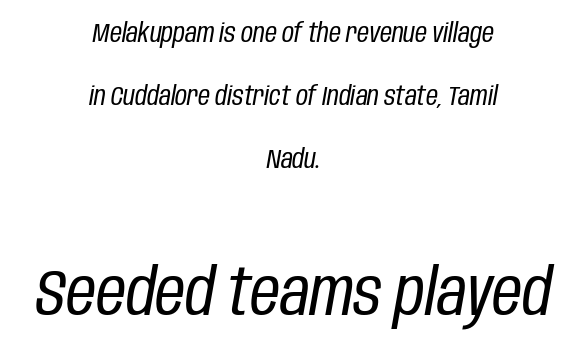
Q: Is the text bold? A: No.
Q: Is the text italic (slanted)? A: Yes, it leans right by about 10 degrees.
Q: Is the text underlined? A: No.
Q: How is the paragraph aligned? A: Centered.
Q: Is the spacing between letters normal or unusually wide? A: Normal.
Q: Is the spacing between lines tight, normal or loose? A: Loose.
Q: Which block of text is set in a larger size, the first (top) or the second (bottom)? A: The second (bottom) one.
Q: Width (condensed, normal, or wide)? A: Condensed.
Q: Stroke contrast? A: Low.
Q: x-height? A: Large.
Q: Monospaced? A: No.
